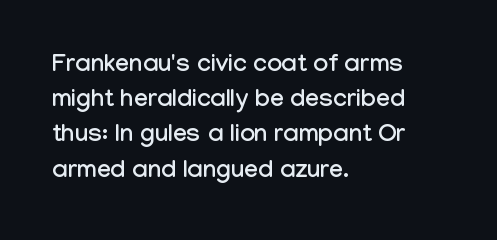
Posture: straight, roman, zero tilt. This rendering uses left alignment, leaving the right contour irregular. This sample keeps an unexceptional amount of space between lines. Bare-footed words on every line.
